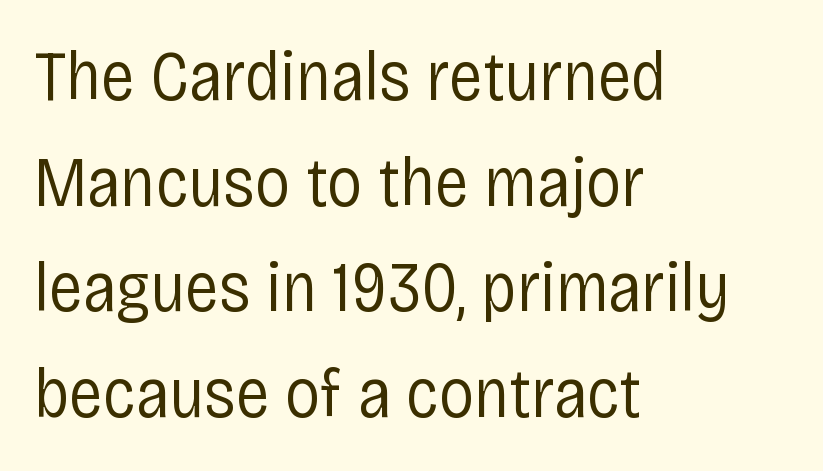
{"serif": "no", "italic": "no", "bold": "no", "weight": "regular", "width": "condensed", "stroke_contrast": "low", "x_height": "large", "monospaced": "no", "underline": "no", "align": "left", "line_spacing": "normal", "line_spacing_ratio": 1.51, "letter_spacing": "normal", "letter_spacing_em": 0.0, "glyph_px": 70}
